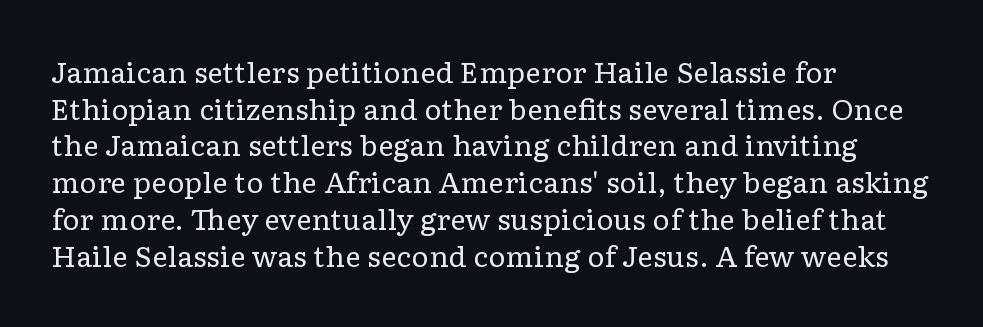
Q: Is the text bold? A: No.
Q: Is the text italic (slanted)? A: No, it is upright.
Q: Is the text underlined? A: No.
Q: How is the paragraph aligned? A: Left-aligned.
Q: Is the spacing between letters normal or unusually wide? A: Normal.
Q: Is the spacing between lines tight, normal or loose? A: Normal.
